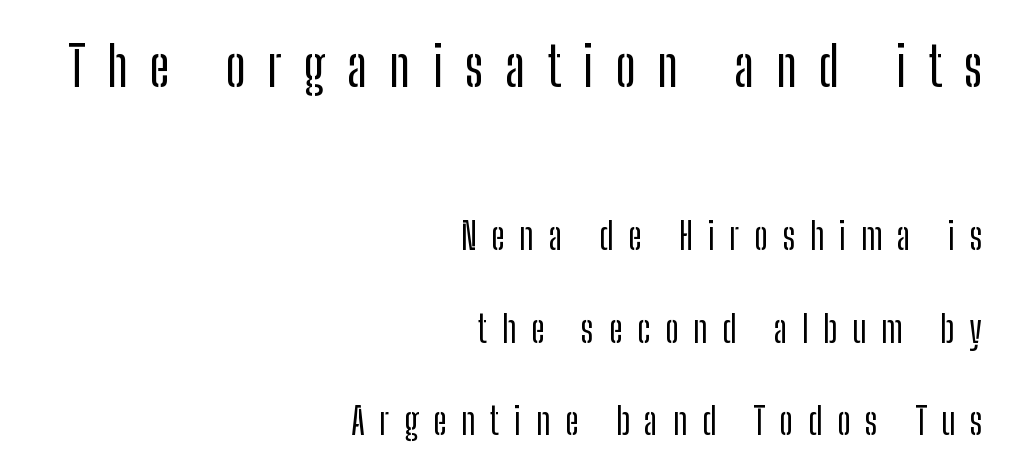
Rendered with straight, roman letterforms. Look at the tracking — it's clearly loosened, letters drifting apart. The passage shown stacks its lines with a broad gap. The lines are quadded right. Here the designer chose a conventional face with non-uniform glyph widths.
